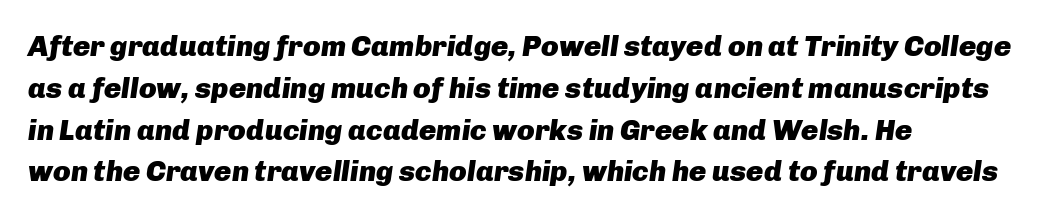
The image shows 29 px heavy type, italic (leaning right); set left-aligned, normal line spacing (1.44x), normal letter spacing, not underlined; low stroke contrast and a medium x-height.
